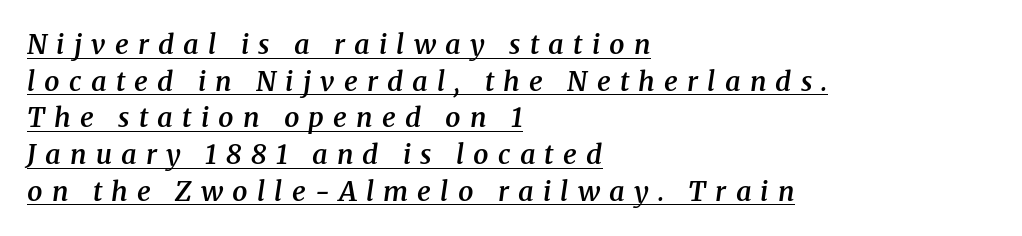
The image shows 27 px text type, italic (leaning right); set left-aligned, normal line spacing (1.36x), unusually wide letter spacing (+0.34 em), underlined.
